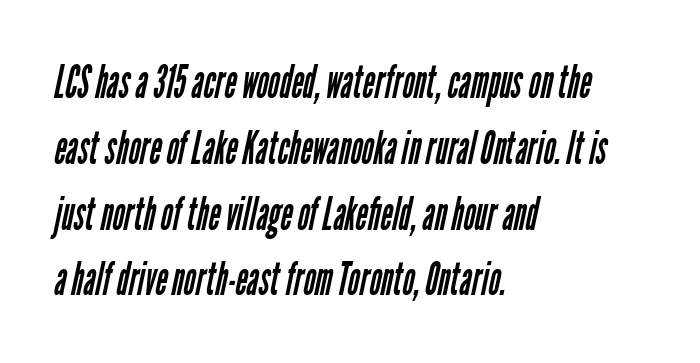
Summary of vertical rhythm: regular, with standard interline spacing. The passage shown is typed in a proportional face where columns would drift. Students, note that the glyphs here touch the page at normal intervals. Is the stroke heavy? The answer is a plain regular-or-lighter. Quick note: underline off. The text was rendered using a sans face with plain stroke endings.
